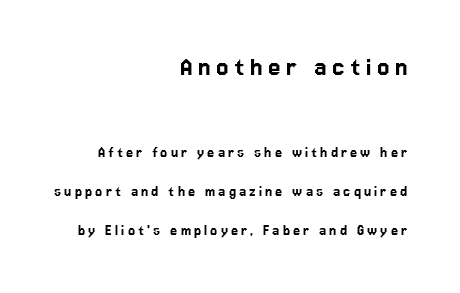
Q: Is the text italic (slanted)? A: No, it is upright.
Q: Is the typeface a serif or a sans-serif typeface? A: Sans-serif.
Q: Is the text underlined? A: No.
Q: How is the paragraph aligned? A: Right-aligned.
Q: Is the spacing between letters normal or unusually wide? A: Unusually wide.
Q: Is the spacing between lines tight, normal or loose? A: Loose.
Q: Which block of text is set in a larger size, the first (top) or the second (bottom)? A: The first (top) one.
Q: Width (condensed, normal, or wide)? A: Normal.
Q: Stroke contrast? A: Low.
Q: x-height? A: Medium.
Q: Monospaced? A: No.
